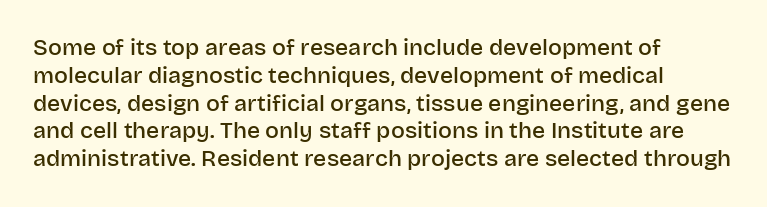
The image shows 23 px text type, upright; set left-aligned, line spacing 1.21x, normal letter spacing, not underlined.
